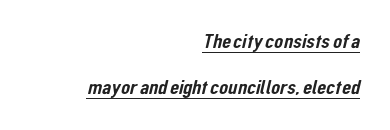
The image shows 21 px text type; set right-aligned, loose line spacing (2.18x), normal letter spacing, underlined.
